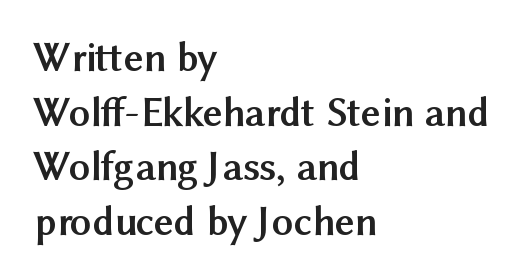
The image shows 42 px semibold sans-serif type, upright; set left-aligned, normal line spacing (1.3x), normal letter spacing, not underlined; medium stroke contrast and a medium x-height.
